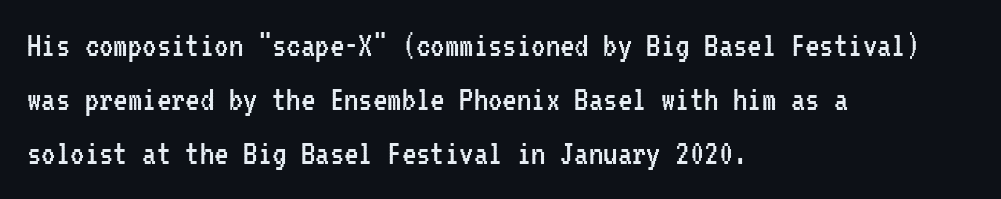
{"serif": "no", "italic": "no", "bold": "no", "weight": "regular", "width": "condensed", "stroke_contrast": "low", "x_height": "medium", "monospaced": "yes", "underline": "no", "align": "left", "line_spacing": "normal", "line_spacing_ratio": 1.5, "letter_spacing": "normal", "letter_spacing_em": 0.0, "glyph_px": 36}
